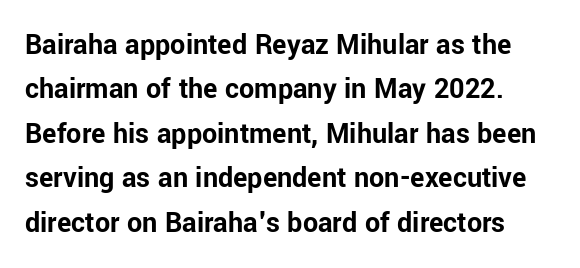
{"serif": "no", "italic": "no", "bold": "yes", "weight": "bold", "width": "normal", "stroke_contrast": "low", "x_height": "medium", "monospaced": "no", "underline": "no", "line_spacing": "normal", "line_spacing_ratio": 1.48, "letter_spacing": "normal", "letter_spacing_em": 0.0, "glyph_px": 30}
